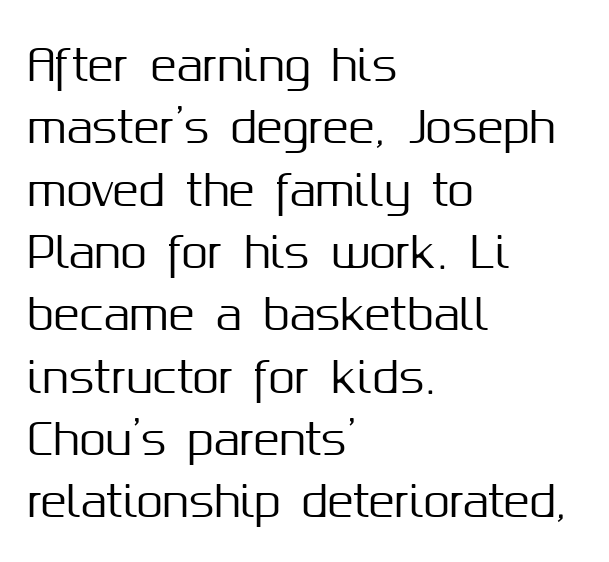
The image shows 43 px sans-serif type, upright; set left-aligned, normal line spacing (1.45x), normal letter spacing, not underlined; medium stroke contrast and a medium x-height.
